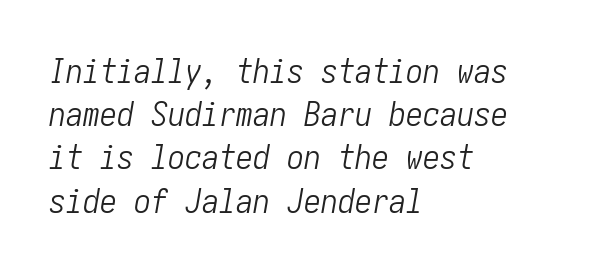
Honestly, the letter spacing is just normal — you wouldn't notice it. Slanted lettering throughout. Rule under the text: the space is simply empty. The lines are quadded left. Counters stay open thanks to moderate or lighter strokes.
